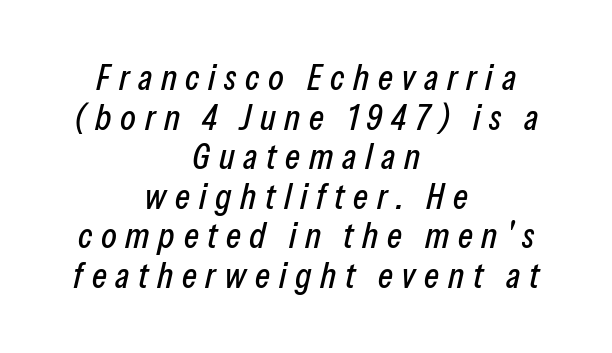
Q: Is the text italic (slanted)? A: Yes, it leans right by about 13 degrees.
Q: Is the text underlined? A: No.
Q: How is the paragraph aligned? A: Centered.
Q: Is the spacing between letters normal or unusually wide? A: Unusually wide.
Q: Is the spacing between lines tight, normal or loose? A: Tight.
Q: Width (condensed, normal, or wide)? A: Condensed.
Q: Stroke contrast? A: Low.
Q: x-height? A: Medium.
Q: Monospaced? A: No.
